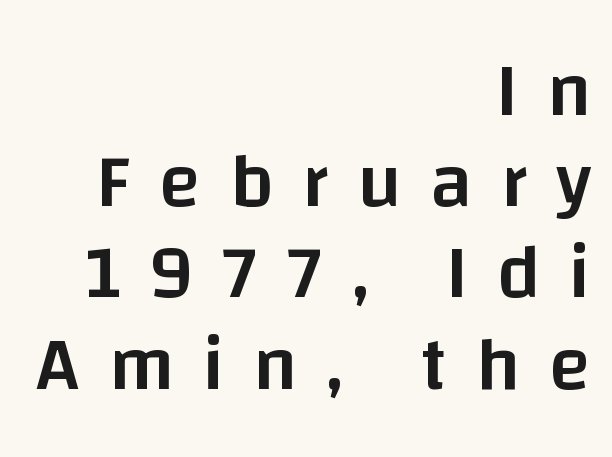
{"serif": "no", "italic": "no", "bold": "semi", "weight": "semibold", "width": "normal", "stroke_contrast": "low", "x_height": "large", "monospaced": "no", "underline": "no", "align": "right", "line_spacing_ratio": 1.2, "letter_spacing": "wide", "letter_spacing_em": 0.38, "glyph_px": 76}
